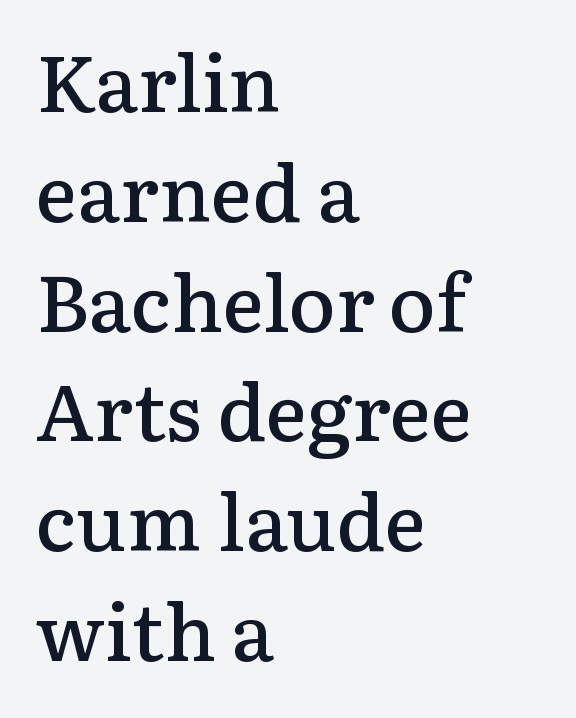
{"serif": "yes", "italic": "no", "bold": "semi", "weight": "semibold", "width": "normal", "stroke_contrast": "low", "x_height": "medium", "monospaced": "no", "underline": "no", "align": "left", "line_spacing": "normal", "line_spacing_ratio": 1.39, "letter_spacing": "normal", "letter_spacing_em": 0.0, "glyph_px": 79}
